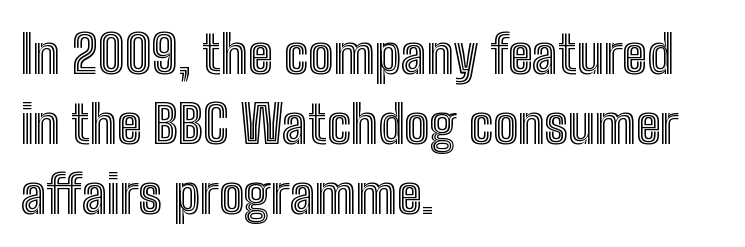
{"italic": "no", "width": "condensed", "x_height": "medium", "monospaced": "no", "underline": "no", "align": "left", "line_spacing": "normal", "line_spacing_ratio": 1.32, "letter_spacing": "normal", "letter_spacing_em": 0.0, "glyph_px": 53}
